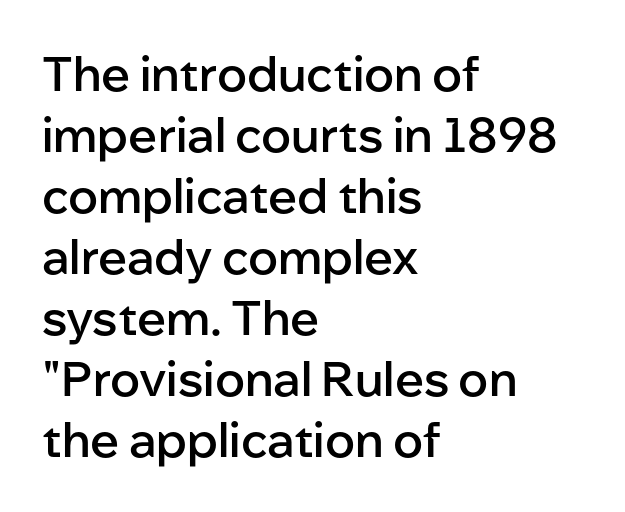
{"serif": "no", "italic": "no", "bold": "semi", "weight": "semibold", "width": "normal", "stroke_contrast": "low", "x_height": "medium", "monospaced": "no", "underline": "no", "align": "left", "line_spacing": "normal", "line_spacing_ratio": 1.27, "letter_spacing": "normal", "letter_spacing_em": 0.0, "glyph_px": 48}
